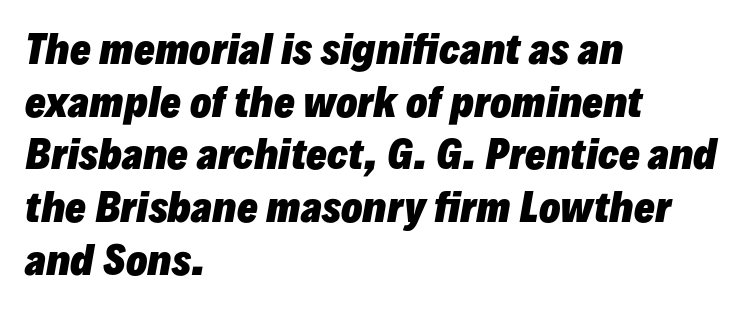
Q: Is the text bold? A: Yes.
Q: Is the text italic (slanted)? A: Yes, it leans right by about 10 degrees.
Q: Is the text underlined? A: No.
Q: How is the paragraph aligned? A: Left-aligned.
Q: Is the spacing between letters normal or unusually wide? A: Normal.
Q: Is the spacing between lines tight, normal or loose? A: Normal.
Q: Width (condensed, normal, or wide)? A: Normal.
Q: Stroke contrast? A: Low.
Q: x-height? A: Medium.
Q: Monospaced? A: No.
